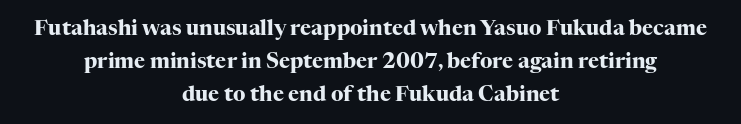
Q: Is the text bold? A: Yes.
Q: Is the text italic (slanted)? A: No, it is upright.
Q: Is the text underlined? A: No.
Q: How is the paragraph aligned? A: Centered.
Q: Is the spacing between letters normal or unusually wide? A: Normal.
Q: Is the spacing between lines tight, normal or loose? A: Normal.
